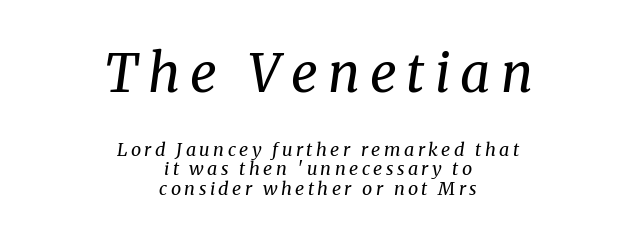
The image shows 53 px regular-weight serif type, italic (leaning right); set centered, tight line spacing (1.07x), not underlined; the first (top) block is 2.94x larger; medium stroke contrast and a medium x-height.
